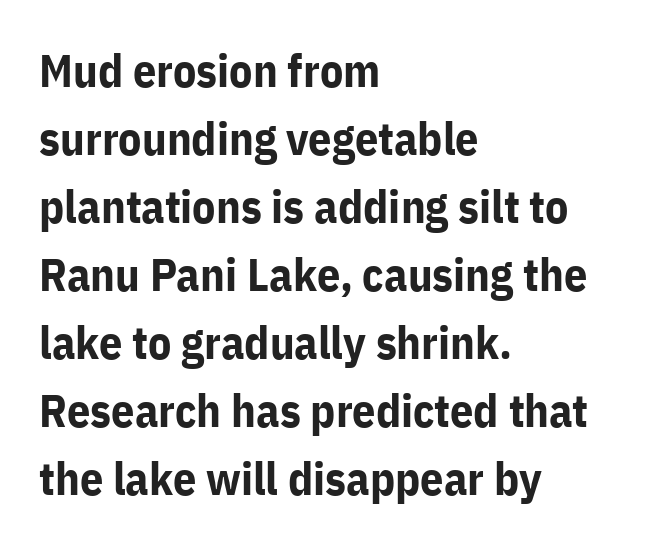
Q: Is the text bold? A: Yes.
Q: Is the text italic (slanted)? A: No, it is upright.
Q: Is the typeface a serif or a sans-serif typeface? A: Sans-serif.
Q: Is the text underlined? A: No.
Q: How is the paragraph aligned? A: Left-aligned.
Q: Is the spacing between letters normal or unusually wide? A: Normal.
Q: Is the spacing between lines tight, normal or loose? A: Normal.
Q: Width (condensed, normal, or wide)? A: Normal.
Q: Stroke contrast? A: Low.
Q: x-height? A: Medium.
Q: Monospaced? A: No.
